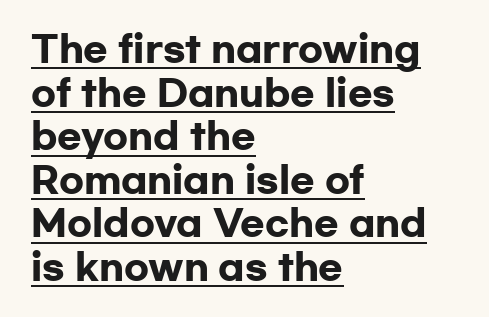
Q: Is the text bold? A: Yes.
Q: Is the text italic (slanted)? A: No, it is upright.
Q: Is the typeface a serif or a sans-serif typeface? A: Sans-serif.
Q: Is the text underlined? A: Yes.
Q: How is the paragraph aligned? A: Left-aligned.
Q: Is the spacing between letters normal or unusually wide? A: Normal.
Q: Width (condensed, normal, or wide)? A: Wide.
Q: Stroke contrast? A: Low.
Q: x-height? A: Medium.
Q: Monospaced? A: No.
